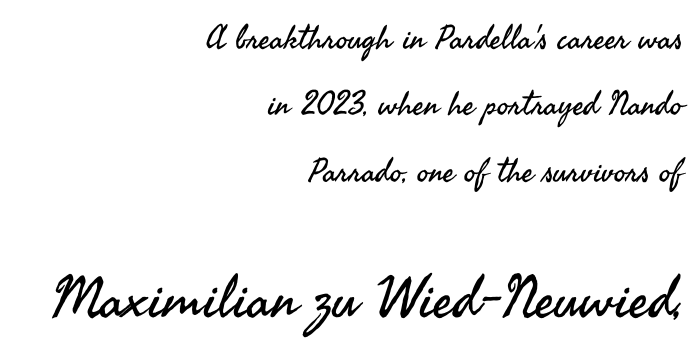
The image shows 58 px regular-weight sans-serif type; set right-aligned, loose line spacing (2.01x), normal letter spacing, not underlined; the second (bottom) block is 1.76x larger; medium stroke contrast and a small x-height.
